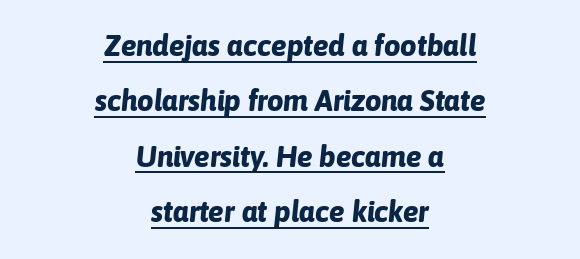
{"italic": "yes", "lean": "right", "slant_degrees": 6, "bold": "yes", "weight": "bold", "width": "normal", "stroke_contrast": "low", "x_height": "medium", "monospaced": "no", "underline": "yes", "align": "center", "line_spacing": "loose", "line_spacing_ratio": 1.91, "letter_spacing": "normal", "letter_spacing_em": 0.0, "glyph_px": 29}
